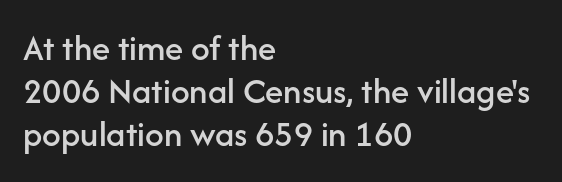
The image shows 37 px sans-serif type, upright; set left-aligned, line spacing 1.16x, normal letter spacing, not underlined; low stroke contrast and a medium x-height.
